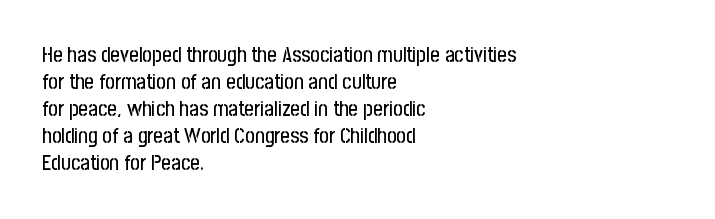
No word sits above an underline. Rendered with straight, roman letterforms. A typesetter would call this leading conventional body-copy spacing. Nothing unusual about the tracking: characters are spaced as the font intends. Line starts are locked; line ends wander.
